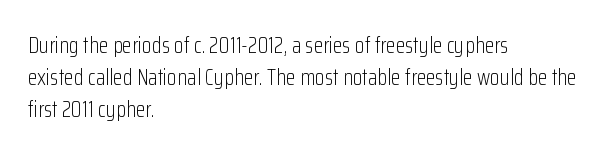
{"italic": "no", "bold": "no", "underline": "no", "align": "left", "line_spacing": "normal", "line_spacing_ratio": 1.45, "letter_spacing": "normal", "letter_spacing_em": 0.0, "glyph_px": 22}
